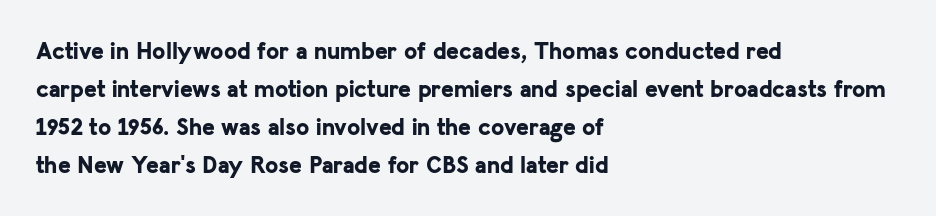
Q: Is the text bold? A: Yes.
Q: Is the text italic (slanted)? A: No, it is upright.
Q: Is the text underlined? A: No.
Q: How is the paragraph aligned? A: Left-aligned.
Q: Is the spacing between letters normal or unusually wide? A: Normal.
Q: Is the spacing between lines tight, normal or loose? A: Normal.
